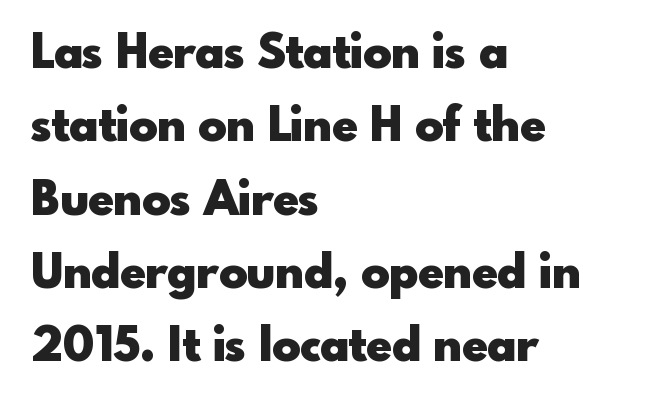
Q: Is the text bold? A: Yes.
Q: Is the text italic (slanted)? A: No, it is upright.
Q: Is the typeface a serif or a sans-serif typeface? A: Sans-serif.
Q: Is the text underlined? A: No.
Q: How is the paragraph aligned? A: Left-aligned.
Q: Is the spacing between letters normal or unusually wide? A: Normal.
Q: Is the spacing between lines tight, normal or loose? A: Normal.
Q: Width (condensed, normal, or wide)? A: Normal.
Q: x-height? A: Small.
Q: Monospaced? A: No.
